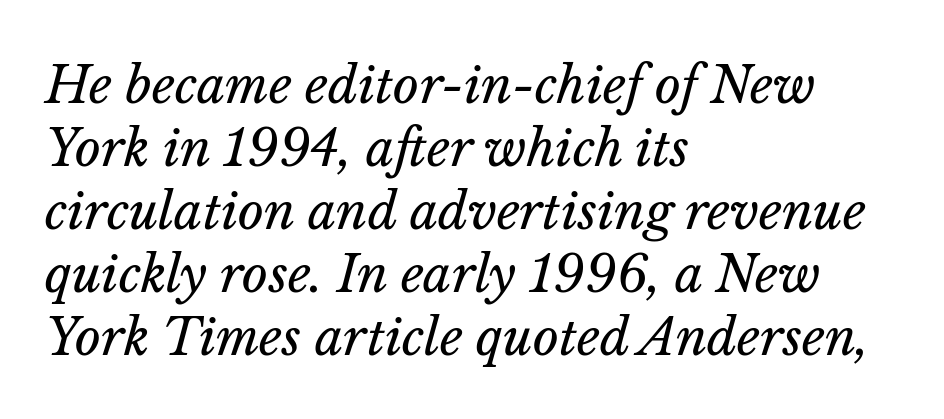
A typesetter would call this proportional, since set widths differ per character. The face looks like a standard text weight, possibly lighter. Horizontal bands of white between lines are of average thickness. The rag falls on the right side of this text block. Beneath every word, the page is bare.
